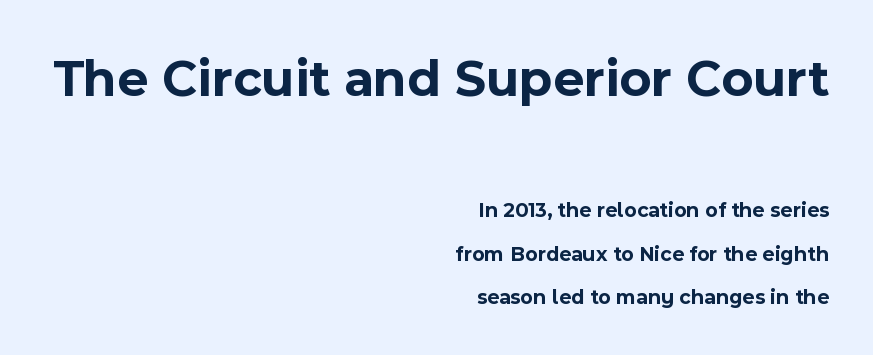
The image shows 53 px bold sans-serif type, upright; set right-aligned, loose line spacing (2.07x), normal letter spacing, not underlined; the first (top) block is 2.52x larger; a medium x-height.
